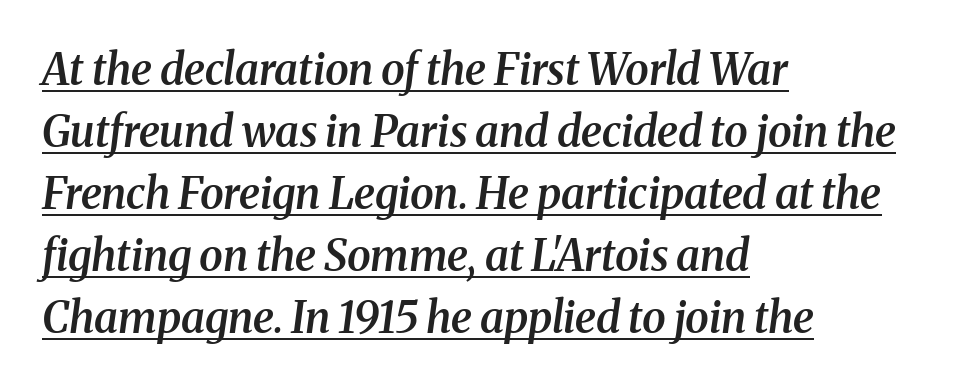
The image shows 43 px semibold serif type, italic (leaning right); set left-aligned, normal line spacing (1.44x), normal letter spacing, underlined; medium stroke contrast and a medium x-height.
